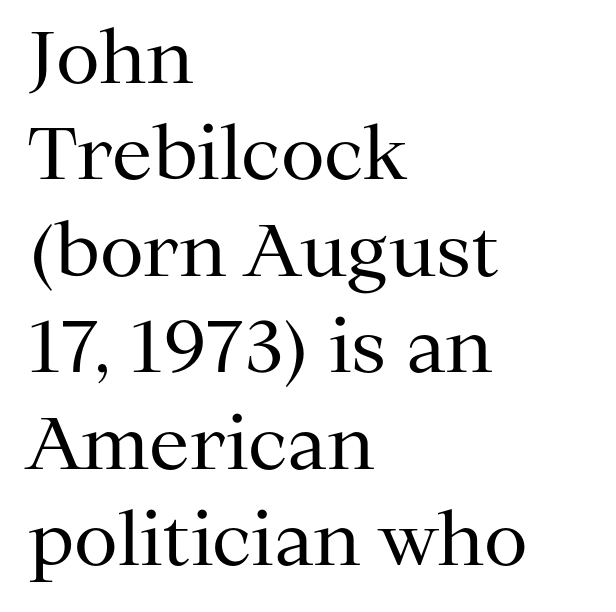
Counters stay open thanks to moderate or lighter strokes. The typography opts for an upright posture over an oblique one. The font family rendered here belongs to the serif group. Looks like regular typesetting: each glyph gets only the width it needs. Each word holds together tightly as a unit, with standard inter-letter gaps. Underlining? Definitely not there.
